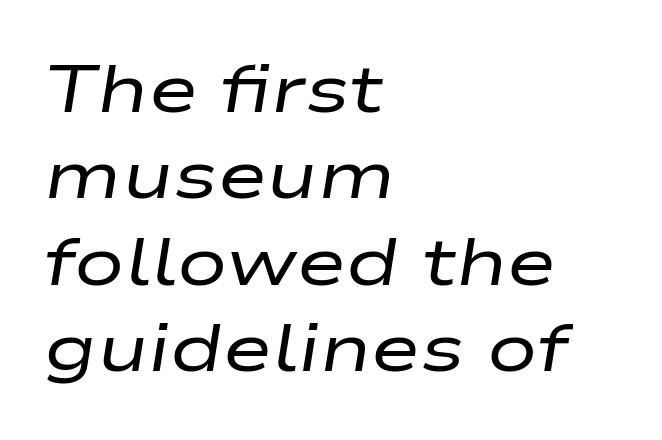
No letter is thick-stroked: the sample isn't bold. All the whitespace from short lines collects on the right. Between one letter and the next there's only the usual sliver of space. In terms of posture, this sample is oblique. Spacing verdict: proportional, widths tailored to each character.
